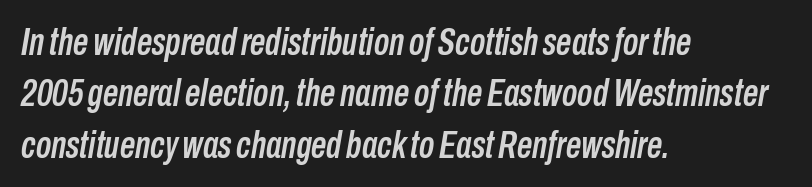
The image shows 38 px condensed type, italic (leaning right); set left-aligned, normal line spacing (1.35x), normal letter spacing, not underlined; low stroke contrast and a medium x-height.
